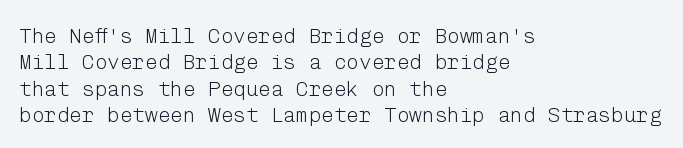
The rendering uses a moderate line-height, typical for paragraphs. Only glyphs here, with clear space below each row. The passage is arranged the way most books set body copy — flush left. Spacing between characters is what you'd get straight out of the box.
